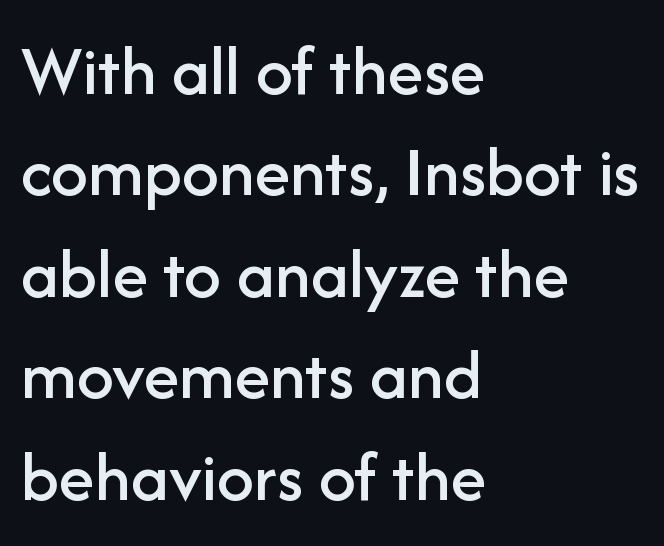
The image shows 73 px sans-serif type, upright; set left-aligned, normal line spacing (1.39x), normal letter spacing, not underlined; low stroke contrast and a medium x-height.
